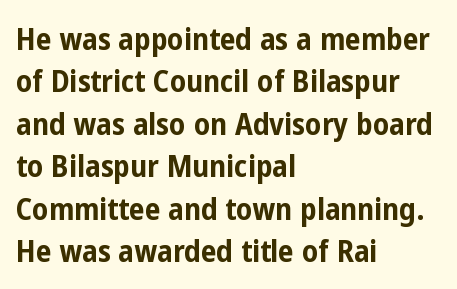
Honestly, there is no underline to notice here at all. Interline gaps are of average width in this sample. This sample has the flowing, uneven cadence of proportional lettering. This sample uses a sans-serif face.
